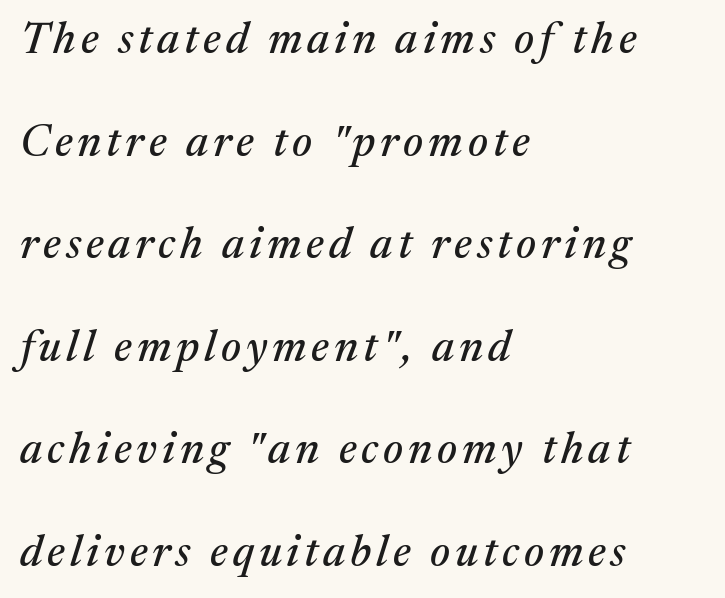
{"serif": "yes", "italic": "yes", "lean": "right", "slant_degrees": 17, "width": "normal", "stroke_contrast": "medium", "x_height": "medium", "monospaced": "no", "underline": "no", "align": "left", "line_spacing": "loose", "line_spacing_ratio": 2.33, "glyph_px": 44}
